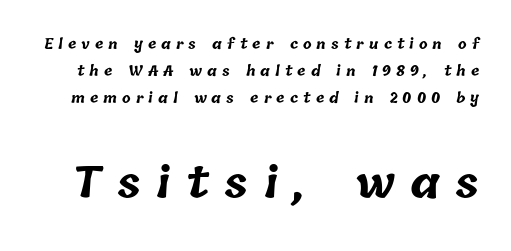
Q: Is the text bold? A: Yes.
Q: Is the text underlined? A: No.
Q: Is the spacing between letters normal or unusually wide? A: Unusually wide.
Q: Is the spacing between lines tight, normal or loose? A: Loose.
Q: Which block of text is set in a larger size, the first (top) or the second (bottom)? A: The second (bottom) one.
Q: Width (condensed, normal, or wide)? A: Normal.
Q: Stroke contrast? A: Low.
Q: x-height? A: Medium.
Q: Monospaced? A: No.
